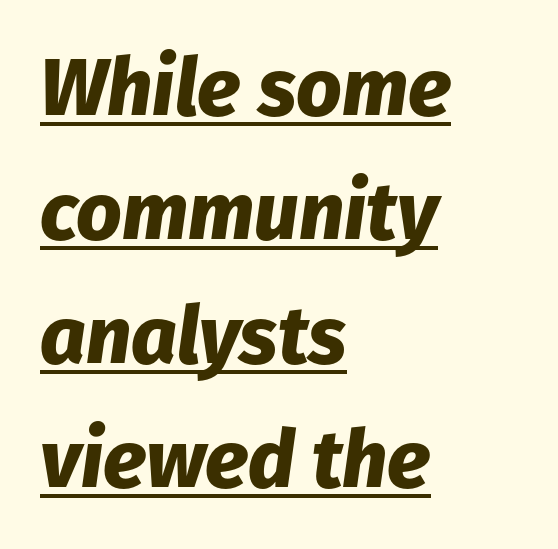
Here the designer chose a conventional face with non-uniform glyph widths. Inter-character spacing is left at the font's built-in metrics. Glance below the letters and you will spot a drawn line. Style check: oblique. The typesetter chose a ragged-right arrangement here. Vertical spacing — default.
